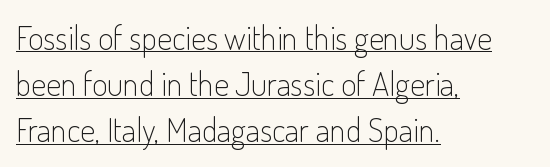
I'd call this a sans setting — the letters go barefoot. Look at the tracking — it's just the regular setting, nothing added. In terms of posture, this sample is upright. Think standard paragraph weight, or any step lighter than that. Each letter keeps its own natural width here, so spacing adapts to shape. Where is the straight margin? On the left.
